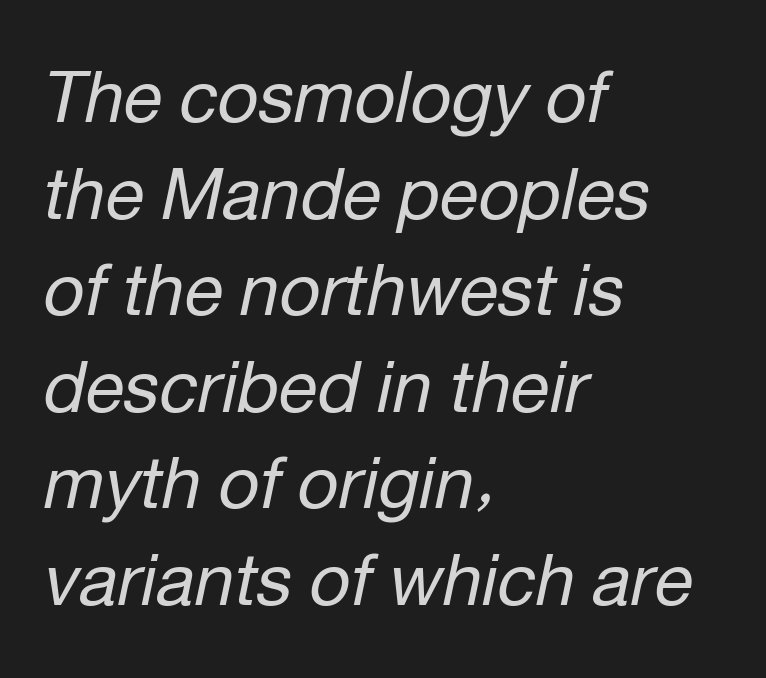
Q: Is the text bold? A: No.
Q: Is the text italic (slanted)? A: Yes, it leans right by about 12 degrees.
Q: Is the text underlined? A: No.
Q: How is the paragraph aligned? A: Left-aligned.
Q: Is the spacing between letters normal or unusually wide? A: Normal.
Q: Is the spacing between lines tight, normal or loose? A: Normal.
Q: Width (condensed, normal, or wide)? A: Normal.
Q: Stroke contrast? A: Low.
Q: x-height? A: Medium.
Q: Monospaced? A: No.
